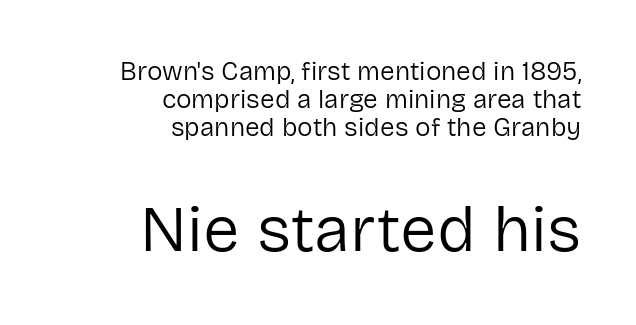
The image shows 65 px regular-weight sans-serif type, upright; set right-aligned, tight line spacing (1.07x), normal letter spacing, not underlined; the second (bottom) block is 2.5x larger; low stroke contrast and a medium x-height.
